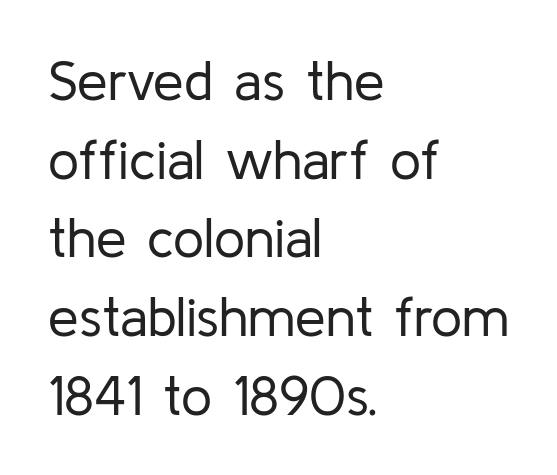
In CSS terms this would be text-align: left. Observe the absence of serifs on each vertical stroke in this sample. Underlining? Definitely not there. Every stem runs plumb, perpendicular to the baseline. Proportional: the letters do not fall into vertical columns.
